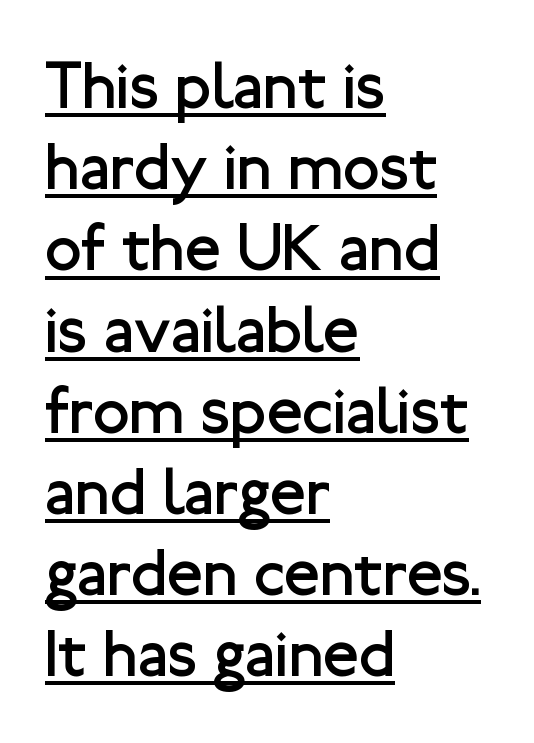
Weight: in the light-to-regular range. Rendered with straight, roman letterforms. Caption: lettering with a line underneath. The rag falls on the right side of this text block.
